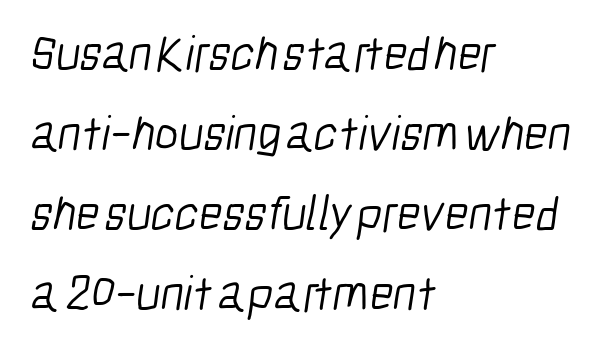
The lines are quadded left. Proportional: the letters do not fall into vertical columns. This sample uses plain, unmodified letter spacing. Stems and bowls with no extra thickness — not bold. Examine the stroke ends and you'll find no serifs.
